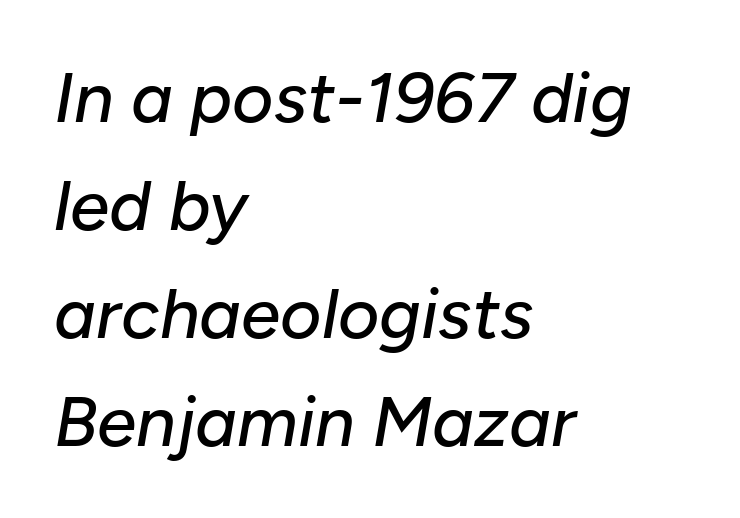
The image shows 71 px text type, italic (leaning right); set left-aligned, normal line spacing (1.52x), normal letter spacing, not underlined; low stroke contrast and a medium x-height.
